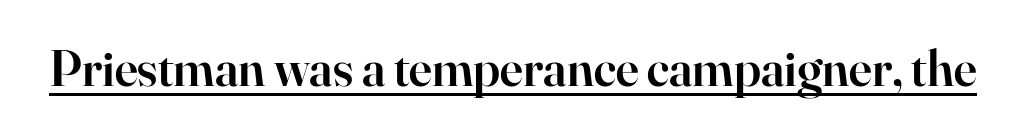
Here the designer chose a conventional face with non-uniform glyph widths. The type family on display is of the serif kind. Each line of the rendering has a horizontal stroke beneath the glyphs. Short note: letters normally spaced. The letters stand straight up with perfectly vertical stems. These words are printed semibold, heavier than regular yet not bold.
